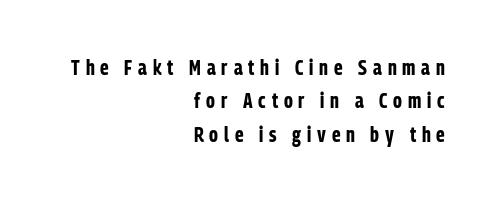
Q: Is the text bold? A: Yes.
Q: Is the text italic (slanted)? A: No, it is upright.
Q: Is the text underlined? A: No.
Q: How is the paragraph aligned? A: Right-aligned.
Q: Is the spacing between letters normal or unusually wide? A: Unusually wide.
Q: Is the spacing between lines tight, normal or loose? A: Normal.
